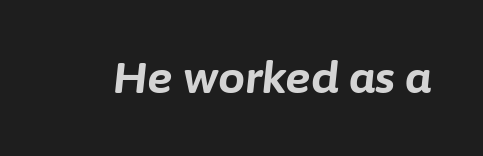
Q: Is the text bold? A: Yes.
Q: Is the text italic (slanted)? A: Yes, it leans right by about 6 degrees.
Q: Is the text underlined? A: No.
Q: Is the spacing between letters normal or unusually wide? A: Normal.
Q: Width (condensed, normal, or wide)? A: Normal.
Q: Stroke contrast? A: Low.
Q: x-height? A: Medium.
Q: Monospaced? A: No.
